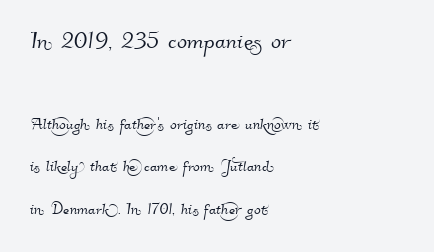
In CSS terms this would be text-align: left. The face used here is rendered with its standard letterfit. The rendering shrinks the type as you move from the upper chunk to the lower. Classification — sans serif. The words here are not underlined. Interline gaps are noticeably wide in this sample.
